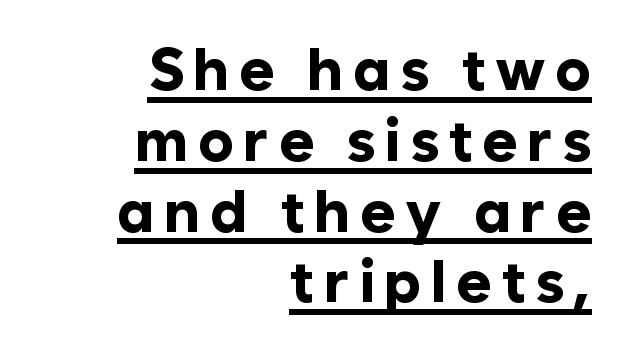
Notice how the stems are strictly vertical — no italics here. No feet cap the strokes, marking this as sans-serif type. This sample is right-justified, so line beginnings fall wherever the words allow. How heavy is the stroke? Heavy — this is a bold.
